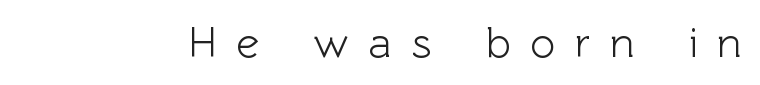
Characters remain perfectly vertical along every line. A typesetter would call this proportional, since set widths differ per character. You could only call the tracking loose — the letters float apart. A clean baseline with only descenders dipping below it.
